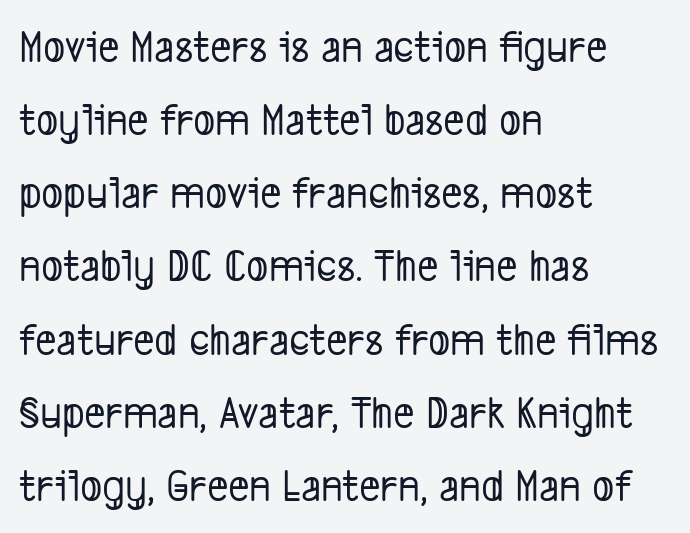
The image shows 46 px condensed sans-serif type; set left-aligned, normal line spacing (1.59x), normal letter spacing, not underlined; low stroke contrast and a medium x-height.
